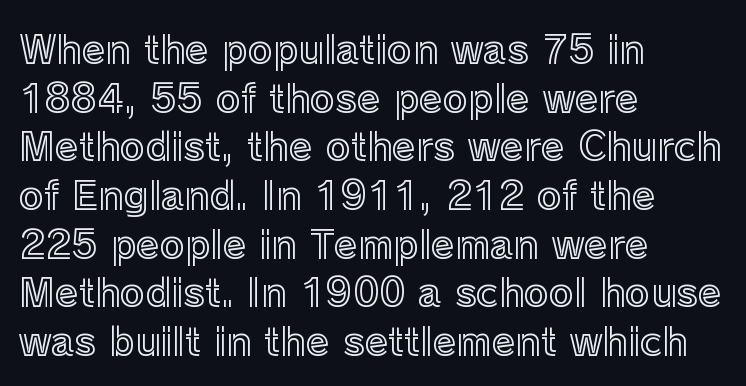
{"italic": "no", "width": "normal", "x_height": "medium", "monospaced": "no", "underline": "no", "align": "left", "line_spacing": "normal", "line_spacing_ratio": 1.28, "letter_spacing": "normal", "letter_spacing_em": 0.0, "glyph_px": 38}
